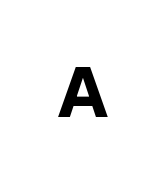
Q: Is the text bold? A: Yes.
Q: Is the text italic (slanted)? A: No, it is upright.
Q: Is the typeface a serif or a sans-serif typeface? A: Sans-serif.
Q: Is the text underlined? A: No.
Q: Is the spacing between letters normal or unusually wide? A: Unusually wide.
Q: Width (condensed, normal, or wide)? A: Normal.
Q: Stroke contrast? A: Low.
Q: x-height? A: Medium.
Q: Monospaced? A: No.
